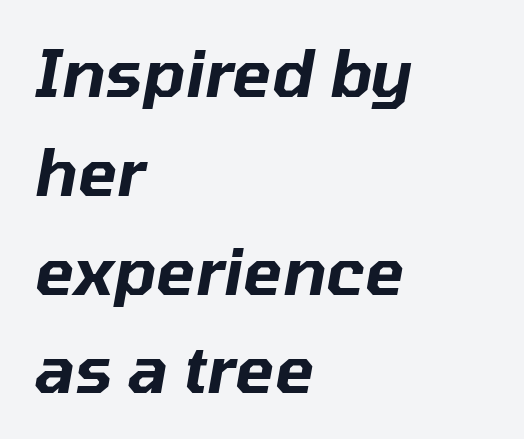
The face used here is proportionally spaced, like ordinary book or web type. The designer left line spacing at the default. A classic flush-left, rag-right setting is used for this passage. Standard letterfit; no display-style spreading of the glyphs. The letters are slanted; this is an italic face. Lines of text with bare space underneath.
